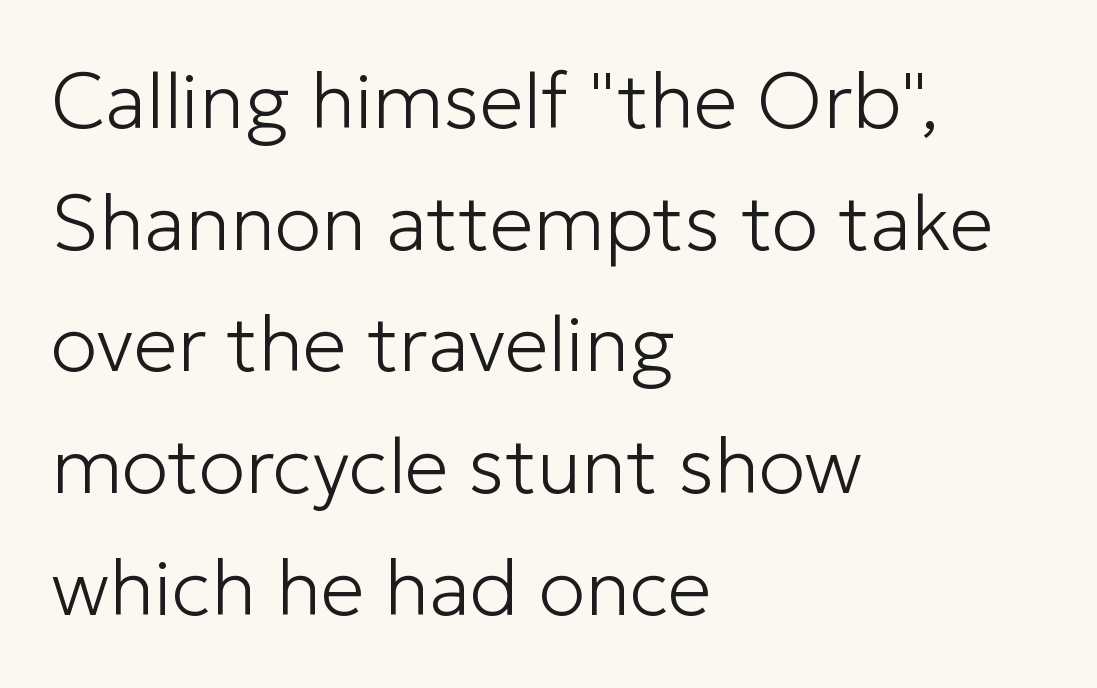
Think standard paragraph weight, or any step lighter than that. Lines of text with bare space underneath. Each letter keeps its own natural width here, so spacing adapts to shape. The passage shown is typeset with a sans-serif family. Normally led — the rows are evenly, conventionally spaced. A student would call this left alignment; a typographer would say flush left, rag right.
